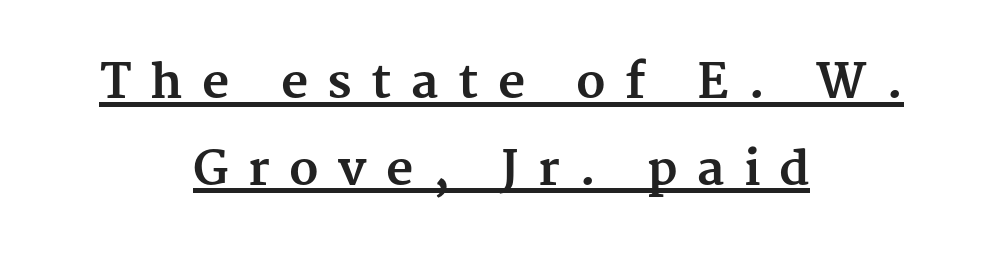
The image shows 47 px bold serif type, upright; set centered, line spacing 1.85x, unusually wide letter spacing (+0.41 em), underlined; medium stroke contrast and a medium x-height.
